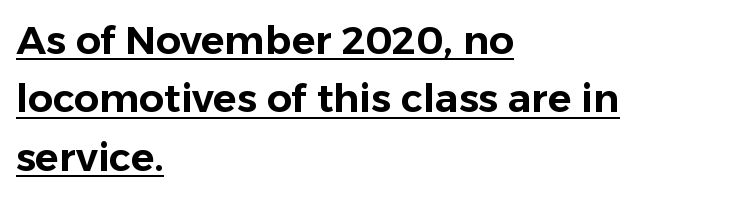
Grotesque or geometric, the face here clearly has no serifs. This rendering leaves character spacing at its baseline value. Think of a printed novel: that variable character pitch is what you see here. The rows are spaced the way most documents space them. Beneath each row of characters lies a ruled line. The typography opts for an upright posture over an oblique one.
